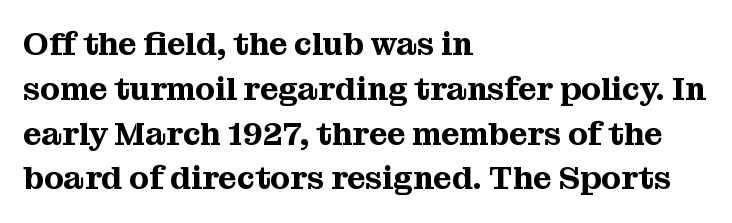
Q: Is the text italic (slanted)? A: No, it is upright.
Q: Is the typeface a serif or a sans-serif typeface? A: Serif.
Q: Is the text underlined? A: No.
Q: How is the paragraph aligned? A: Left-aligned.
Q: Is the spacing between letters normal or unusually wide? A: Normal.
Q: Is the spacing between lines tight, normal or loose? A: Normal.
Q: Width (condensed, normal, or wide)? A: Normal.
Q: Stroke contrast? A: Medium.
Q: x-height? A: Medium.
Q: Monospaced? A: No.
